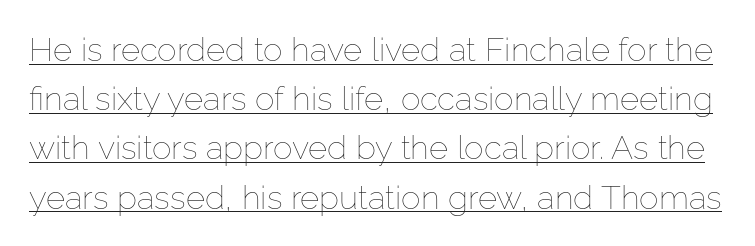
Q: Is the text bold? A: No.
Q: Is the text italic (slanted)? A: No, it is upright.
Q: Is the text underlined? A: Yes.
Q: Is the spacing between letters normal or unusually wide? A: Normal.
Q: Is the spacing between lines tight, normal or loose? A: Normal.
Q: Width (condensed, normal, or wide)? A: Normal.
Q: Stroke contrast? A: Low.
Q: x-height? A: Medium.
Q: Monospaced? A: No.
